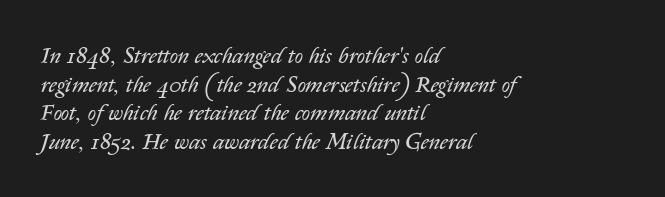
Style check: oblique. Ink coverage per letter is moderate at most. Check the space under the baseline: it is left empty. These lines sit exactly where default settings would place them. Notice how the passage keeps a crisp vertical edge on the left only.
